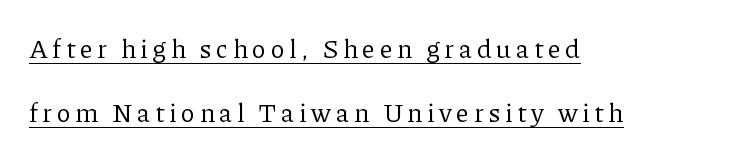
{"italic": "no", "bold": "no", "underline": "yes", "align": "left", "line_spacing": "loose", "line_spacing_ratio": 2.46, "glyph_px": 26}
